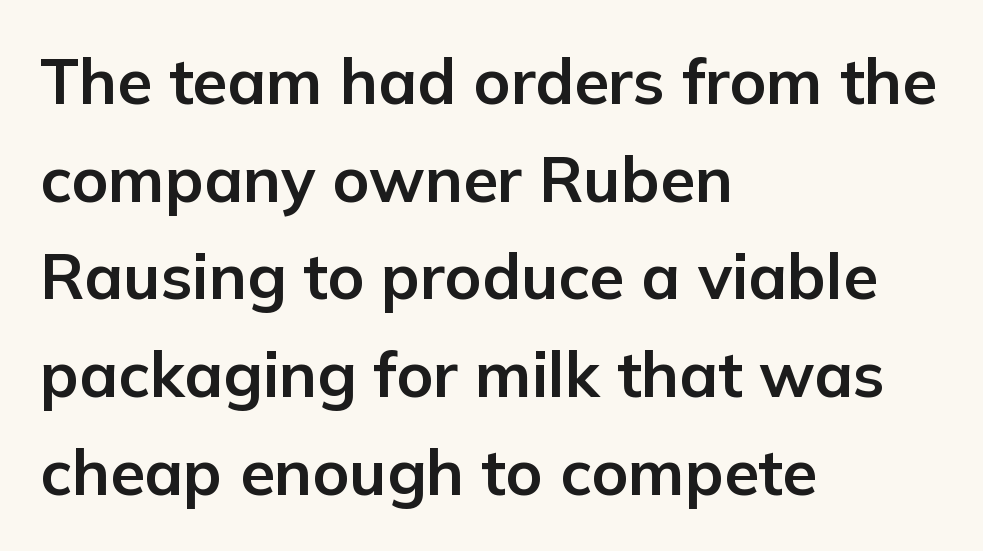
The image shows 63 px bold sans-serif type, upright; set left-aligned, normal line spacing (1.55x), normal letter spacing, not underlined; low stroke contrast and a medium x-height.
